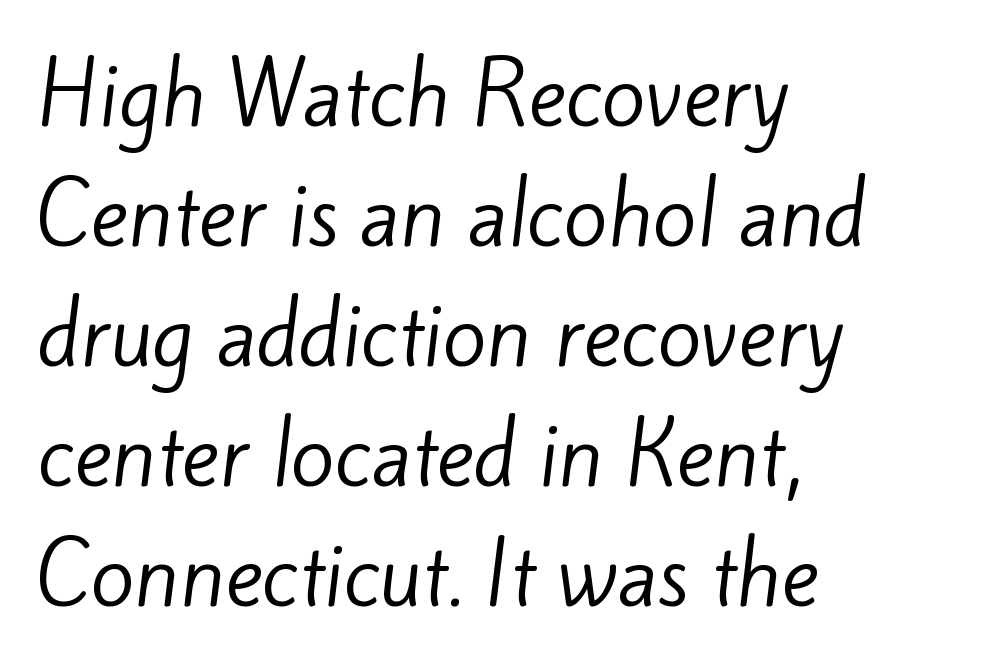
{"serif": "no", "bold": "no", "weight": "regular", "width": "normal", "stroke_contrast": "low", "x_height": "small", "monospaced": "no", "underline": "no", "align": "left", "line_spacing": "normal", "line_spacing_ratio": 1.5, "letter_spacing": "normal", "letter_spacing_em": 0.0, "glyph_px": 80}
